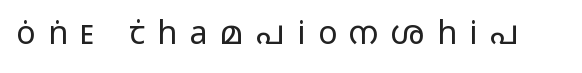
The image shows 32 px regular-weight, wide sans-serif type, upright; set unusually wide letter spacing (+0.39 em), not underlined; low stroke contrast and a medium x-height.
